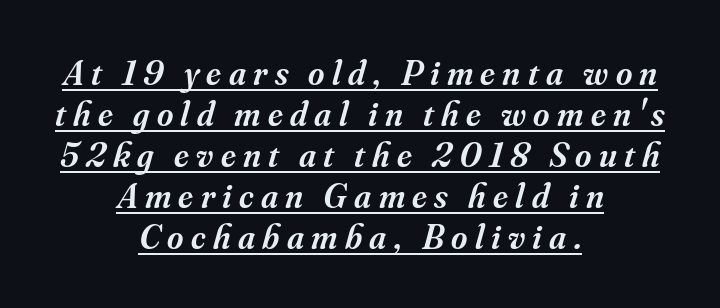
{"serif": "yes", "italic": "yes", "lean": "right", "slant_degrees": 16, "bold": "semi", "weight": "semibold", "width": "normal", "stroke_contrast": "medium", "x_height": "small", "monospaced": "no", "underline": "yes", "align": "center", "line_spacing_ratio": 1.17, "letter_spacing": "wide", "letter_spacing_em": 0.21, "glyph_px": 35}
